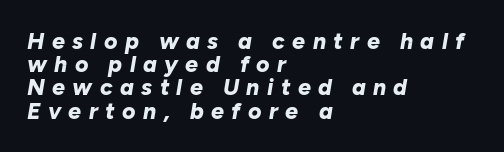
{"italic": "yes", "lean": "right", "slant_degrees": 10, "bold": "yes", "underline": "no", "align": "left", "line_spacing": "tight", "line_spacing_ratio": 1.01, "letter_spacing": "wide", "letter_spacing_em": 0.32, "glyph_px": 23}
